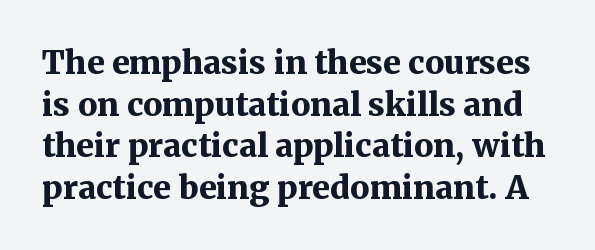
Q: Is the text bold? A: Yes.
Q: Is the text italic (slanted)? A: No, it is upright.
Q: Is the typeface a serif or a sans-serif typeface? A: Serif.
Q: Is the text underlined? A: No.
Q: Is the spacing between letters normal or unusually wide? A: Normal.
Q: Is the spacing between lines tight, normal or loose? A: Normal.
Q: Width (condensed, normal, or wide)? A: Normal.
Q: Stroke contrast? A: Medium.
Q: x-height? A: Medium.
Q: Monospaced? A: No.
